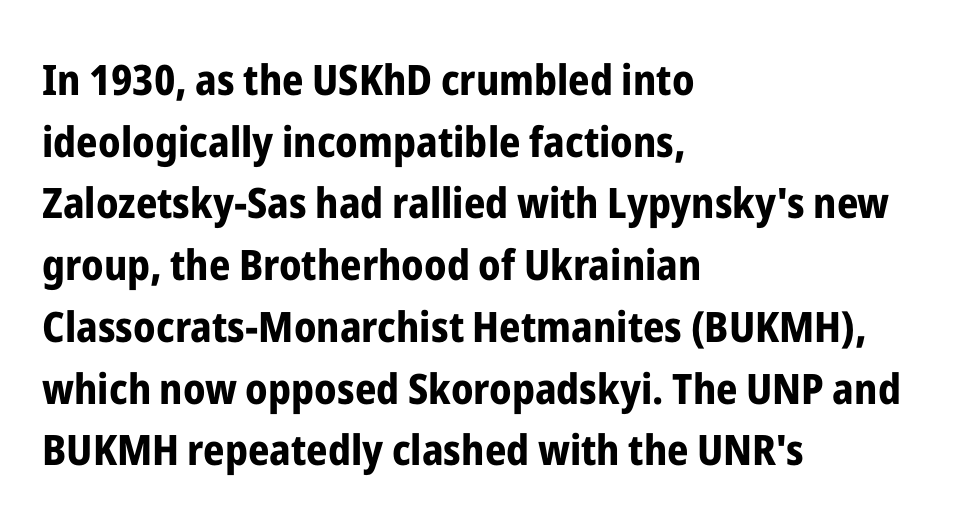
{"serif": "no", "italic": "no", "bold": "yes", "weight": "bold", "width": "condensed", "stroke_contrast": "low", "x_height": "medium", "monospaced": "no", "underline": "no", "align": "left", "line_spacing": "normal", "line_spacing_ratio": 1.47, "letter_spacing": "normal", "letter_spacing_em": 0.0, "glyph_px": 42}
